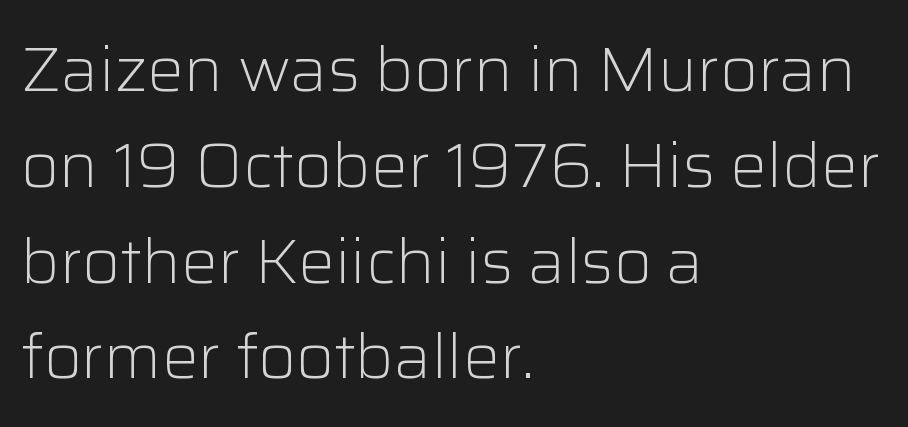
{"serif": "no", "italic": "no", "bold": "no", "weight": "light", "width": "normal", "stroke_contrast": "low", "x_height": "medium", "monospaced": "no", "underline": "no", "align": "left", "line_spacing": "normal", "line_spacing_ratio": 1.57, "letter_spacing": "normal", "letter_spacing_em": 0.0, "glyph_px": 61}
